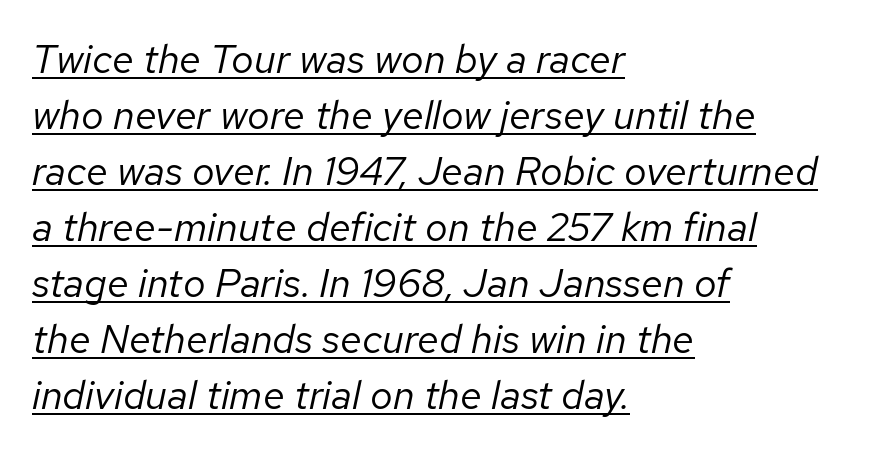
The image shows 40 px regular-weight type, italic (leaning right); set left-aligned, normal line spacing (1.4x), normal letter spacing, underlined; low stroke contrast and a medium x-height.
